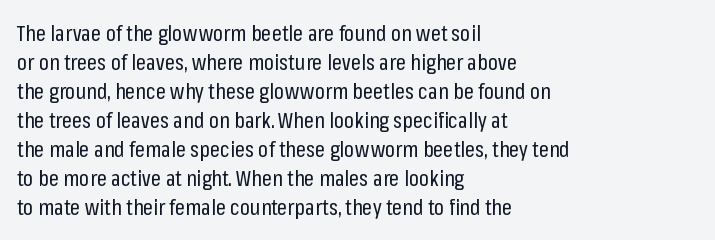
{"italic": "no", "bold": "no", "underline": "no", "align": "left", "line_spacing": "normal", "line_spacing_ratio": 1.32, "letter_spacing": "normal", "letter_spacing_em": 0.0, "glyph_px": 22}
